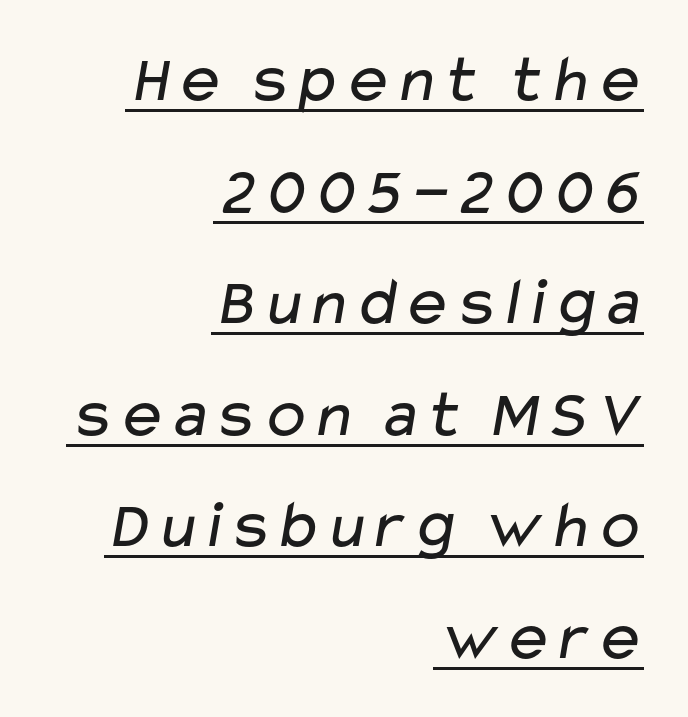
The image shows 68 px regular-weight, wide sans-serif type; set right-aligned, normal line spacing (1.64x), normal letter spacing, underlined; low stroke contrast and a medium x-height.
